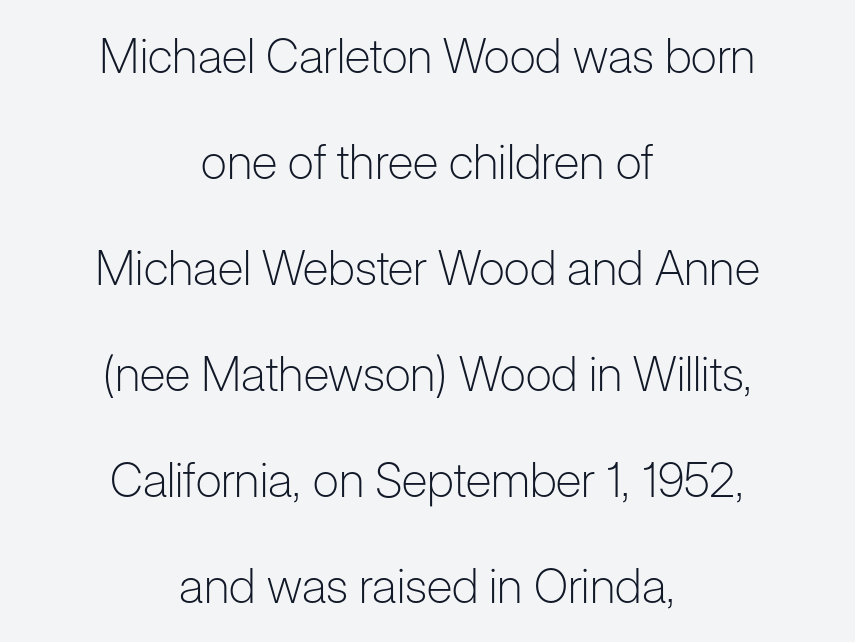
The image shows 48 px light sans-serif type, upright; set centered, loose line spacing (2.21x), normal letter spacing, not underlined; low stroke contrast and a medium x-height.
